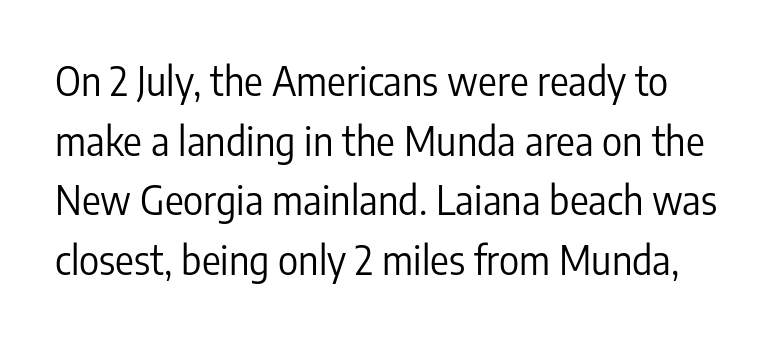
The image shows 39 px regular-weight, condensed sans-serif type, upright; set normal line spacing (1.53x), normal letter spacing, not underlined; low stroke contrast and a medium x-height.
